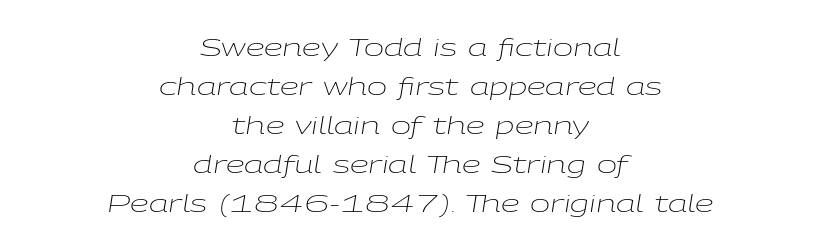
The image shows 24 px text type, italic (leaning right); set centered, normal line spacing (1.62x), normal letter spacing, not underlined.
